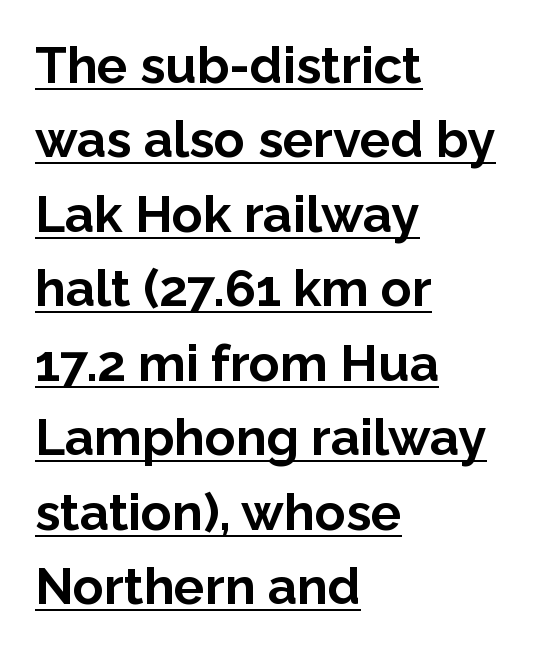
The image shows 51 px bold sans-serif type, upright; set left-aligned, normal line spacing (1.46x), normal letter spacing, underlined; low stroke contrast and a medium x-height.
